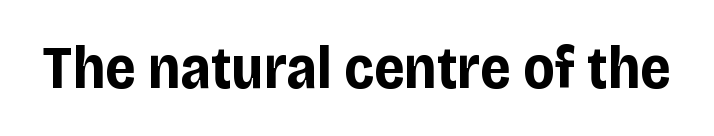
No extra tracking has been applied to these lines. Notice how thick the strokes are: this is what a full bold looks like. Note the varied advance widths — an 'i' is clearly narrower than an 'm'. The type sits square on the baseline with zero lean.
